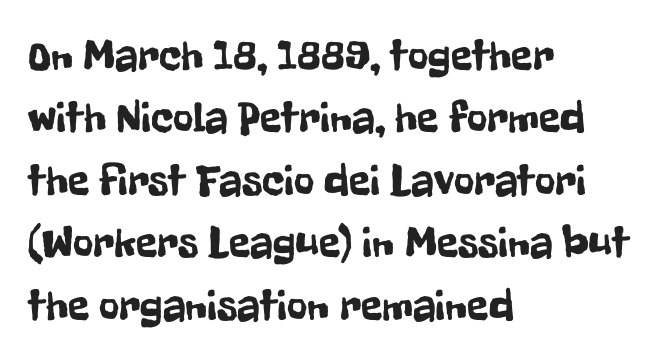
Each line starts at the same left margin while the right side varies. Quick note: not italic, upright. Tracking value appears to be zero — textbook default spacing. Honestly, there is no underline to notice here at all.
